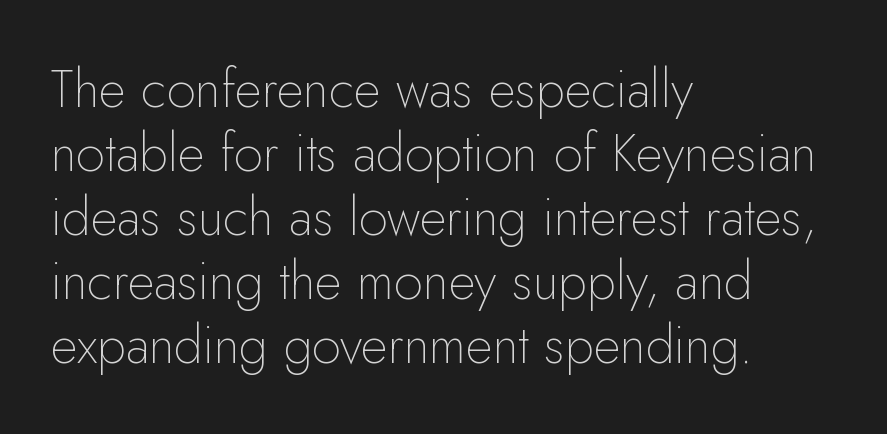
Q: Is the text bold? A: No.
Q: Is the text italic (slanted)? A: No, it is upright.
Q: Is the typeface a serif or a sans-serif typeface? A: Sans-serif.
Q: Is the text underlined? A: No.
Q: How is the paragraph aligned? A: Left-aligned.
Q: Is the spacing between letters normal or unusually wide? A: Normal.
Q: Width (condensed, normal, or wide)? A: Normal.
Q: Stroke contrast? A: Low.
Q: x-height? A: Small.
Q: Monospaced? A: No.
